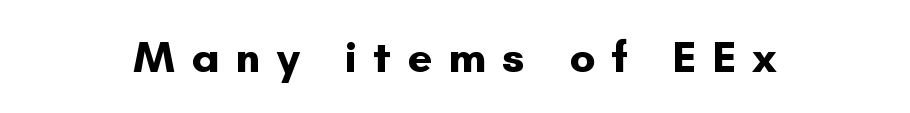
The image shows 45 px bold sans-serif type, upright; set unusually wide letter spacing (+0.35 em), not underlined; low stroke contrast and a small x-height.
